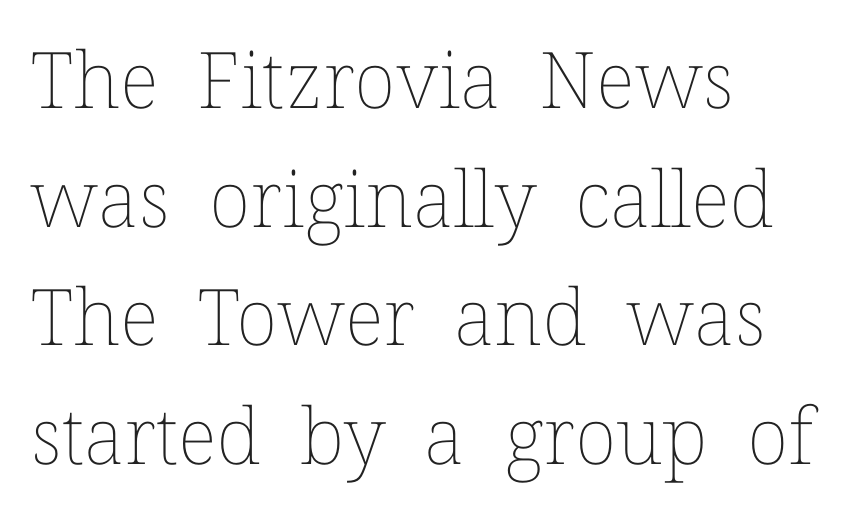
Do the characters align in a grid? No, the font is proportional. The type sits square on the baseline with zero lean. The strokes carry an ordinary text weight at most. The passage shown has conventional tracking throughout. This sample is left-justified, so line endings fall wherever the words run out.
